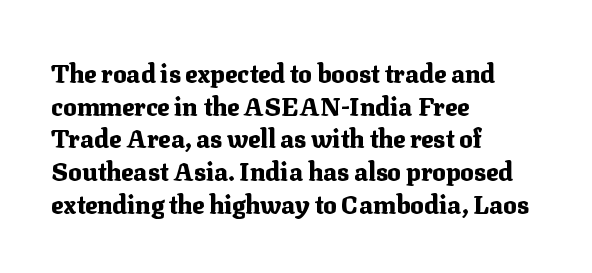
You could call the tracking neutral — neither tight nor loose. Ordinary non-slanted type is in use. Heavy, bold letterforms. Does the copy run flush right? No — it runs flush left. Regular leading.
